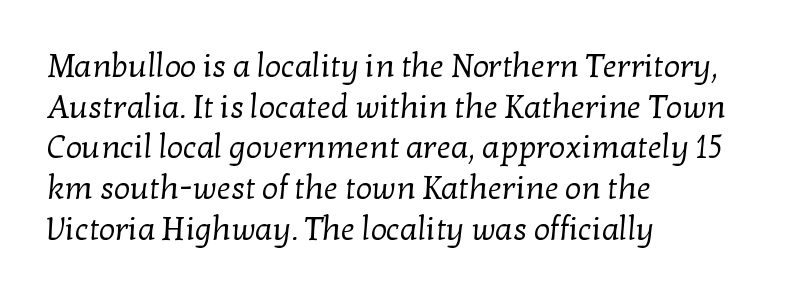
The image shows 32 px regular-weight serif type; set left-aligned, normal line spacing (1.27x), normal letter spacing, not underlined; low stroke contrast and a medium x-height.
